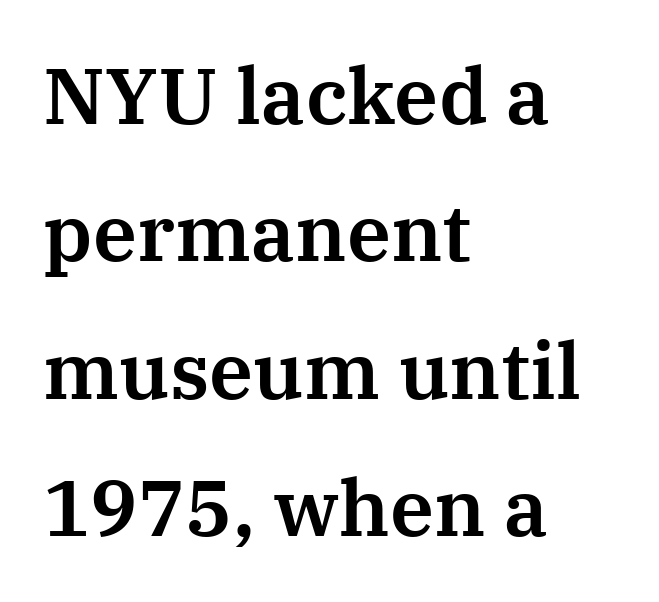
Descender tails drop into unmarked territory. Standard letterfit; no display-style spreading of the glyphs. This rendering uses left alignment, leaving the right contour irregular. The letters advance in unequal steps, a hallmark of proportional type. In terms of posture, this sample is upright. A serif font was chosen for this passage.
